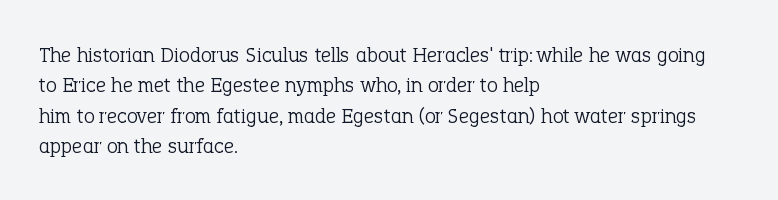
{"italic": "no", "bold": "no", "underline": "no", "align": "left", "line_spacing": "normal", "line_spacing_ratio": 1.38, "letter_spacing": "normal", "letter_spacing_em": 0.0, "glyph_px": 22}
